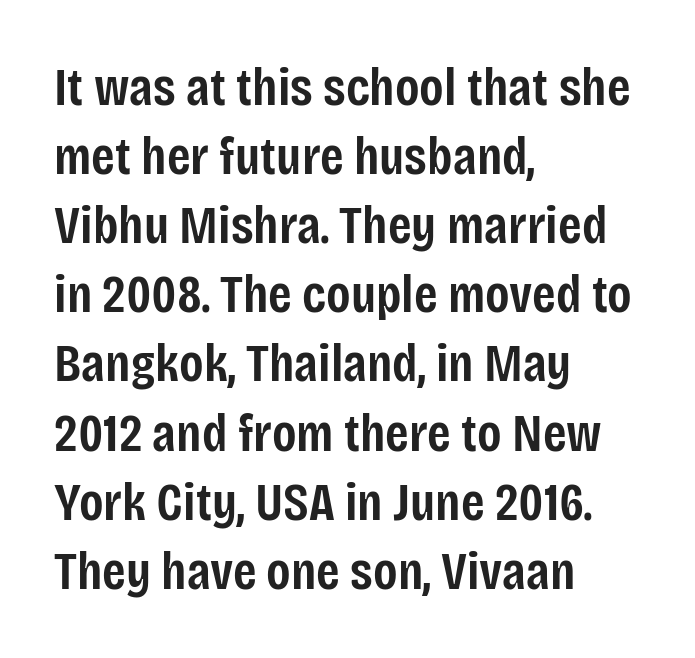
The image shows 54 px semibold, condensed sans-serif type, upright; set left-aligned, normal line spacing (1.28x), normal letter spacing, not underlined; low stroke contrast and a large x-height.
